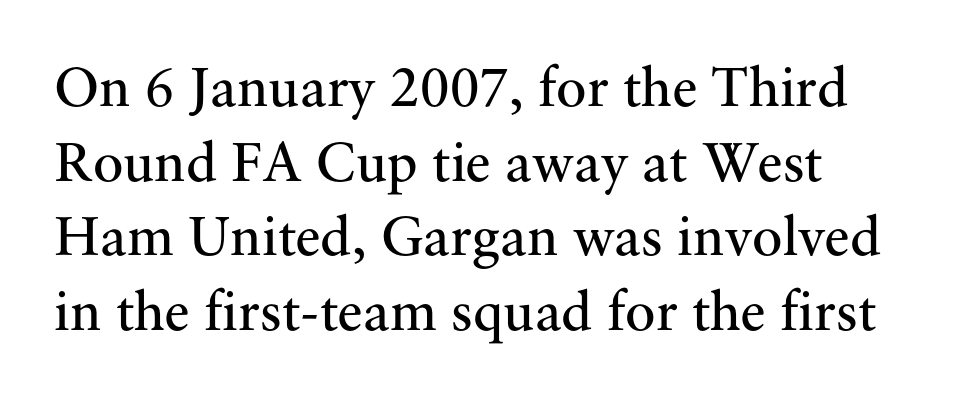
{"serif": "yes", "italic": "no", "bold": "no", "weight": "regular", "width": "normal", "stroke_contrast": "medium", "x_height": "small", "monospaced": "no", "underline": "no", "line_spacing": "normal", "line_spacing_ratio": 1.31, "letter_spacing": "normal", "letter_spacing_em": 0.0, "glyph_px": 57}
